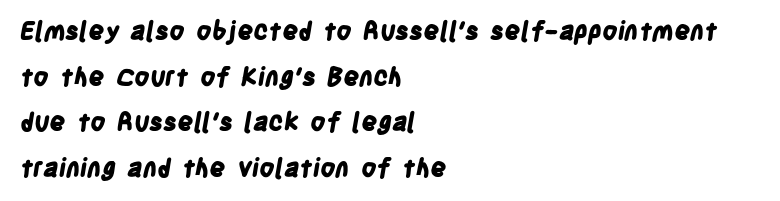
{"bold": "yes", "underline": "no", "align": "left", "line_spacing_ratio": 1.83, "letter_spacing": "normal", "letter_spacing_em": 0.0, "glyph_px": 25}
